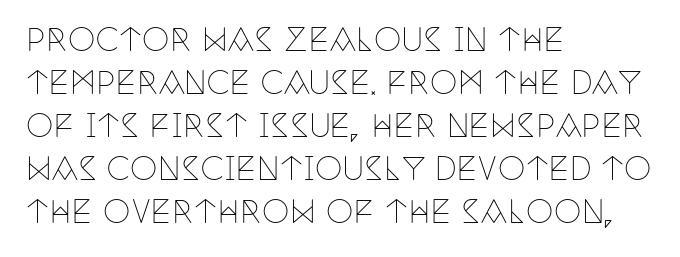
The typesetting does not lean heavy: it is not bold. Unlike italic type, these characters show no tilt at all. The letters carry serifs — small finishing strokes at the ends of their stems. The string is rendered with underlining switched off. Think of a printed novel: that variable character pitch is what you see here.
